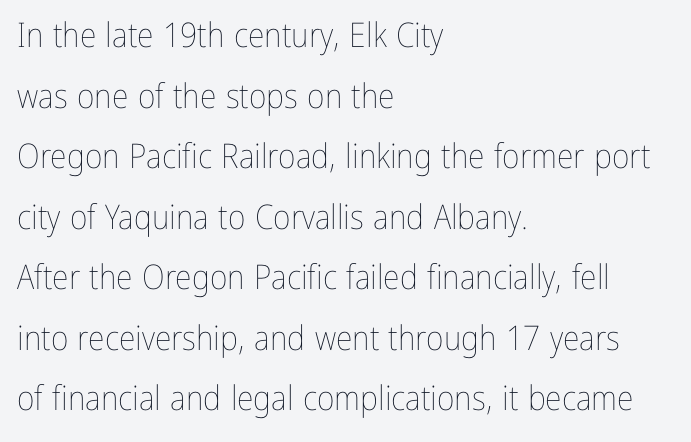
Decoration check: the copy has no underline. The typesetter chose a ragged-right arrangement here. Each word holds together tightly as a unit, with standard inter-letter gaps. Character widths vary here, with narrow letters taking less room than wide ones.
